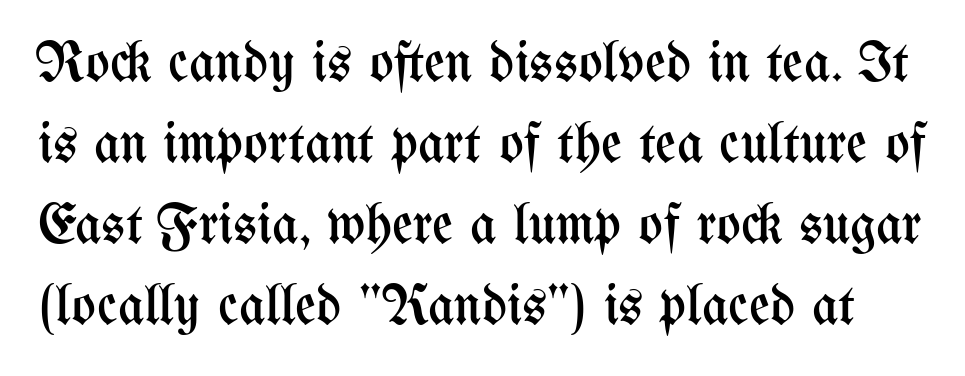
No letter is thick-stroked: the sample isn't bold. Honestly, the letter spacing is just normal — you wouldn't notice it. Leading: standard. Every stem runs plumb, perpendicular to the baseline.
